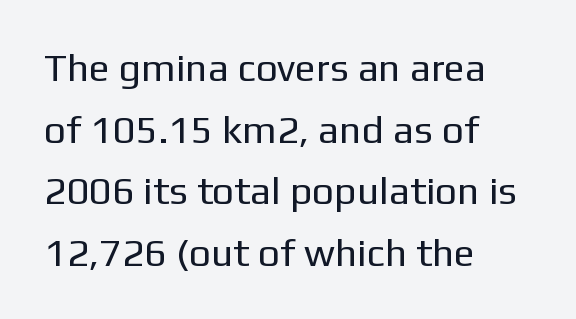
{"serif": "no", "italic": "no", "bold": "no", "weight": "regular", "width": "normal", "stroke_contrast": "low", "x_height": "medium", "monospaced": "no", "underline": "no", "align": "left", "line_spacing": "normal", "line_spacing_ratio": 1.58, "letter_spacing": "normal", "letter_spacing_em": 0.0, "glyph_px": 39}
